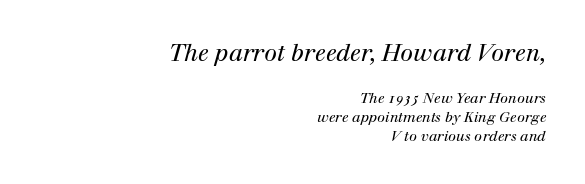
The image shows 23 px text type, italic (leaning right); set right-aligned, normal line spacing (1.36x), normal letter spacing, not underlined; the first (top) block is 1.64x larger.
